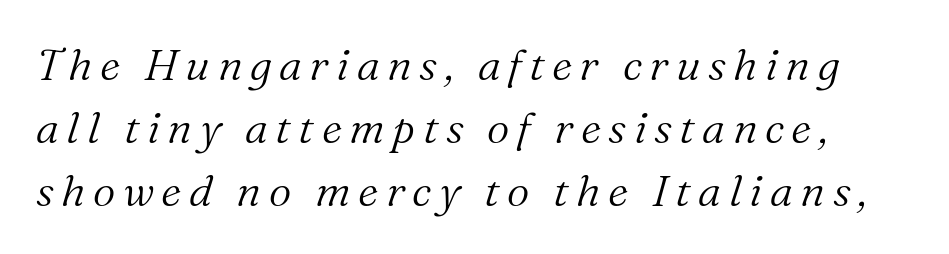
No extra ink here — the face is not bold. Vertically, the passage feels balanced, rows spaced as you'd expect. Font category for this specimen: serif. The passage shown is not underscored anywhere. The face used here is proportionally spaced, like ordinary book or web type.
